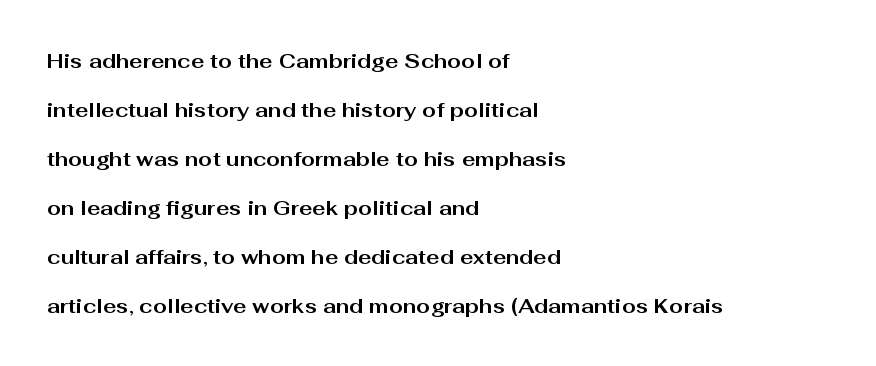
Q: Is the text bold? A: Yes.
Q: Is the text italic (slanted)? A: No, it is upright.
Q: Is the text underlined? A: No.
Q: How is the paragraph aligned? A: Left-aligned.
Q: Is the spacing between letters normal or unusually wide? A: Normal.
Q: Is the spacing between lines tight, normal or loose? A: Loose.
